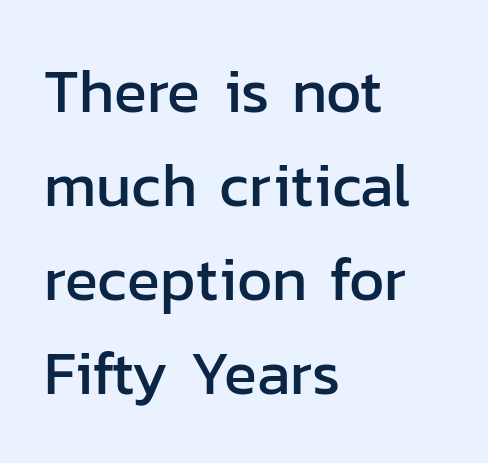
{"serif": "no", "italic": "no", "width": "normal", "stroke_contrast": "low", "x_height": "medium", "monospaced": "no", "underline": "no", "align": "left", "line_spacing": "normal", "line_spacing_ratio": 1.54, "letter_spacing": "normal", "letter_spacing_em": 0.0, "glyph_px": 61}
